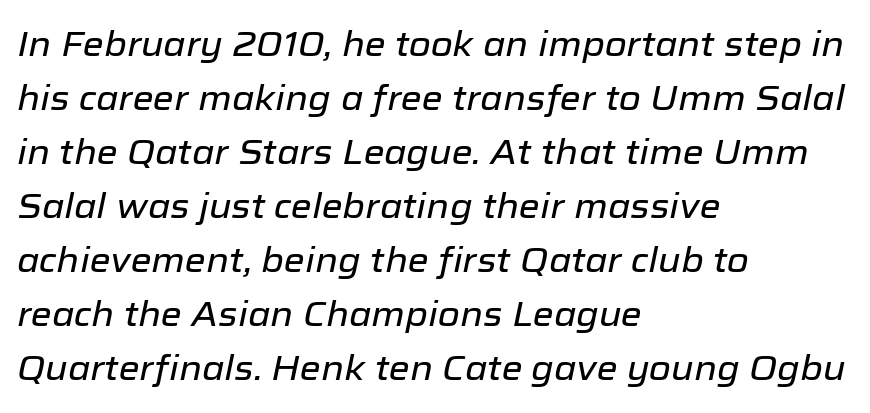
Character widths vary here, with narrow letters taking less room than wide ones. Beneath every word, the page is bare. Students, observe: this is what conventionally led text looks like. These lines keep a tight, regular rhythm from letter to letter. If you drew a ruler down the left edge, every line would touch it.
